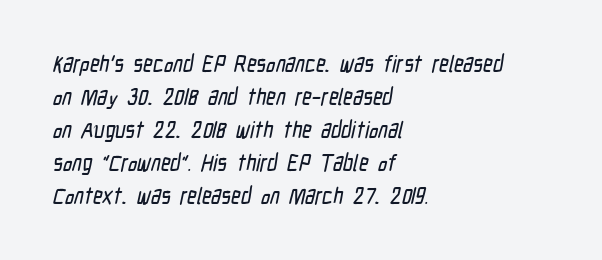
Q: Is the text underlined? A: No.
Q: How is the paragraph aligned? A: Left-aligned.
Q: Is the spacing between letters normal or unusually wide? A: Normal.
Q: Is the spacing between lines tight, normal or loose? A: Normal.
